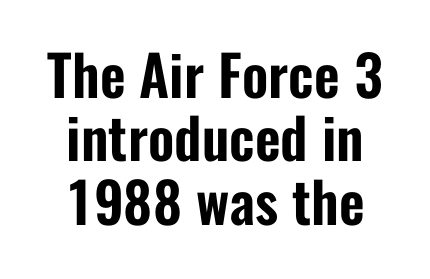
{"serif": "no", "italic": "no", "width": "condensed", "stroke_contrast": "low", "x_height": "medium", "monospaced": "no", "underline": "no", "align": "center", "line_spacing": "tight", "line_spacing_ratio": 1.13, "letter_spacing": "normal", "letter_spacing_em": 0.0, "glyph_px": 56}
